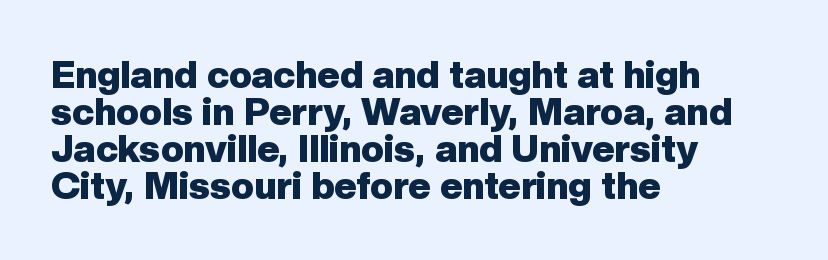
Q: Is the text bold? A: Yes.
Q: Is the text italic (slanted)? A: No, it is upright.
Q: Is the typeface a serif or a sans-serif typeface? A: Sans-serif.
Q: Is the text underlined? A: No.
Q: How is the paragraph aligned? A: Left-aligned.
Q: Is the spacing between letters normal or unusually wide? A: Normal.
Q: Is the spacing between lines tight, normal or loose? A: Tight.
Q: Width (condensed, normal, or wide)? A: Normal.
Q: Stroke contrast? A: Low.
Q: x-height? A: Medium.
Q: Monospaced? A: No.
